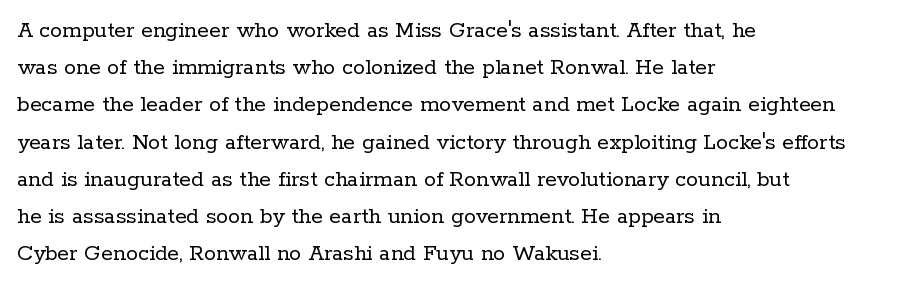
Q: Is the text bold? A: No.
Q: Is the text italic (slanted)? A: No, it is upright.
Q: Is the text underlined? A: No.
Q: How is the paragraph aligned? A: Left-aligned.
Q: Is the spacing between letters normal or unusually wide? A: Normal.
Q: Is the spacing between lines tight, normal or loose? A: Normal.
